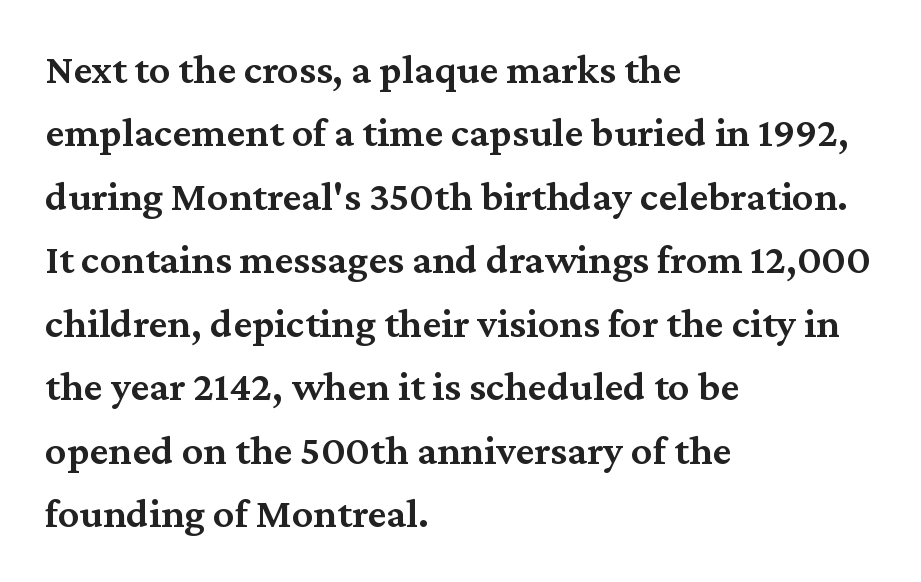
Q: Is the text bold? A: Semi-bold.
Q: Is the text italic (slanted)? A: No, it is upright.
Q: Is the typeface a serif or a sans-serif typeface? A: Serif.
Q: Is the text underlined? A: No.
Q: How is the paragraph aligned? A: Left-aligned.
Q: Is the spacing between letters normal or unusually wide? A: Normal.
Q: Is the spacing between lines tight, normal or loose? A: Normal.
Q: Width (condensed, normal, or wide)? A: Normal.
Q: Stroke contrast? A: Medium.
Q: x-height? A: Medium.
Q: Monospaced? A: No.
